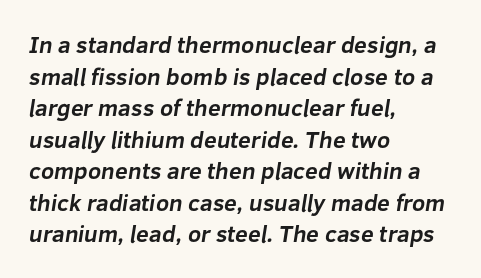
{"bold": "yes", "underline": "no", "align": "left", "line_spacing": "normal", "line_spacing_ratio": 1.37, "letter_spacing": "normal", "letter_spacing_em": 0.0, "glyph_px": 23}
